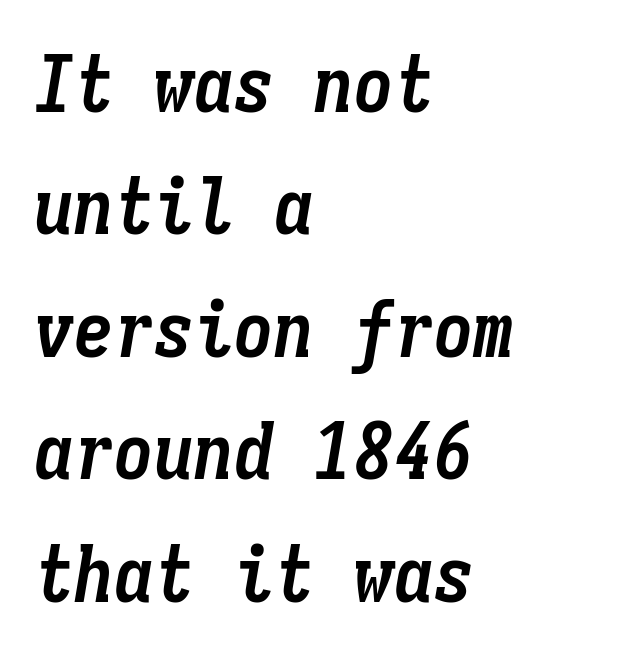
Q: Is the text bold? A: Yes.
Q: Is the text italic (slanted)? A: Yes, it leans right by about 9 degrees.
Q: Is the text underlined? A: No.
Q: How is the paragraph aligned? A: Left-aligned.
Q: Is the spacing between letters normal or unusually wide? A: Normal.
Q: Is the spacing between lines tight, normal or loose? A: Normal.
Q: Width (condensed, normal, or wide)? A: Condensed.
Q: Stroke contrast? A: Low.
Q: x-height? A: Medium.
Q: Monospaced? A: Yes.
